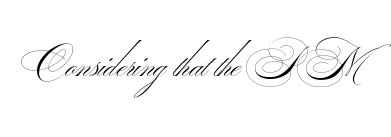
The image shows 42 px thin, wide sans-serif type; set normal letter spacing, not underlined; medium stroke contrast.
